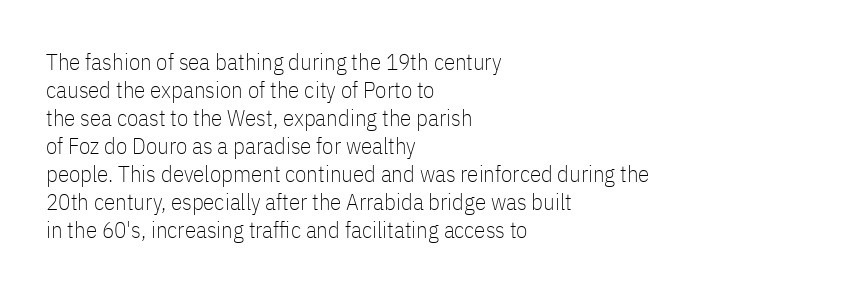
Every stem runs plumb, perpendicular to the baseline. Layout note: lines flush left. Decoration check: the copy has no underline. Short note: letters normally spaced.
